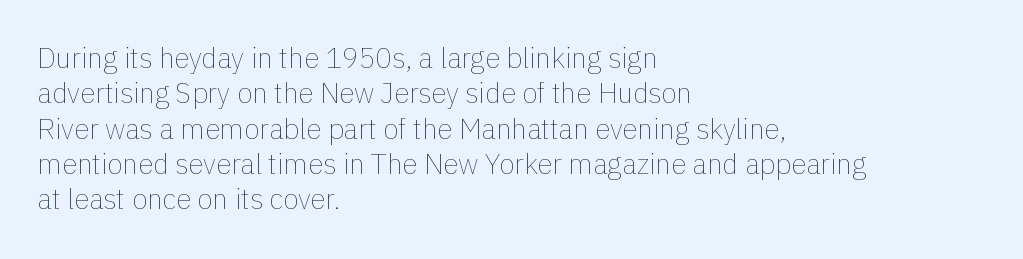
Q: Is the text bold? A: No.
Q: Is the text italic (slanted)? A: No, it is upright.
Q: Is the text underlined? A: No.
Q: How is the paragraph aligned? A: Left-aligned.
Q: Is the spacing between letters normal or unusually wide? A: Normal.
Q: Is the spacing between lines tight, normal or loose? A: Normal.
Q: Width (condensed, normal, or wide)? A: Normal.
Q: Stroke contrast? A: Low.
Q: x-height? A: Medium.
Q: Monospaced? A: No.
